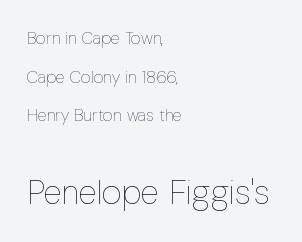
Q: Is the text bold? A: No.
Q: Is the text italic (slanted)? A: No, it is upright.
Q: Is the text underlined? A: No.
Q: How is the paragraph aligned? A: Left-aligned.
Q: Is the spacing between letters normal or unusually wide? A: Normal.
Q: Is the spacing between lines tight, normal or loose? A: Loose.
Q: Which block of text is set in a larger size, the first (top) or the second (bottom)? A: The second (bottom) one.
Q: Width (condensed, normal, or wide)? A: Condensed.
Q: Stroke contrast? A: Low.
Q: x-height? A: Medium.
Q: Monospaced? A: No.
